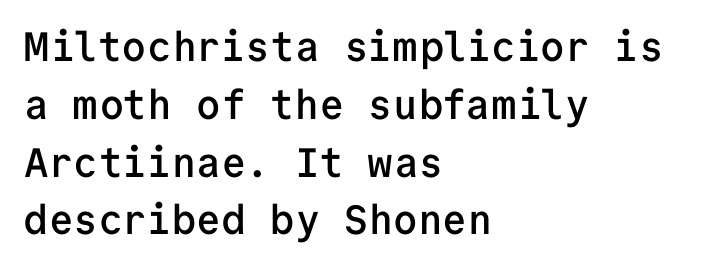
Descenders are the only things crossing below the line. Leading matches the norm, producing a regular column. Students, this is semibold: more ink than regular, less than bold. Italic: no, the glyphs are upright roman. The letters march in equal steps, a hallmark of fixed-pitch type.
